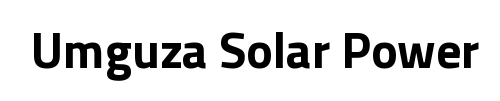
Q: Is the text bold? A: Yes.
Q: Is the text italic (slanted)? A: No, it is upright.
Q: Is the typeface a serif or a sans-serif typeface? A: Sans-serif.
Q: Is the text underlined? A: No.
Q: Is the spacing between letters normal or unusually wide? A: Normal.
Q: Width (condensed, normal, or wide)? A: Normal.
Q: Stroke contrast? A: Low.
Q: x-height? A: Medium.
Q: Monospaced? A: No.
